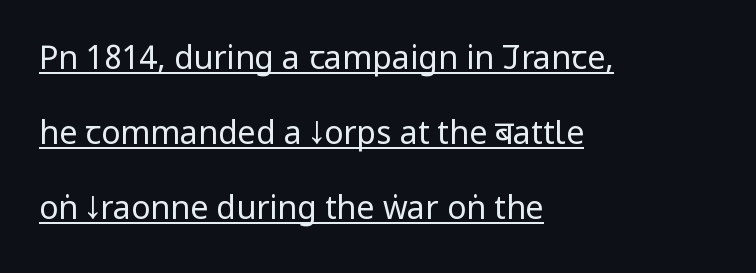
The image shows 32 px regular-weight, condensed sans-serif type, upright; set left-aligned, loose line spacing (2.35x), normal letter spacing, underlined; low stroke contrast and a large x-height.
